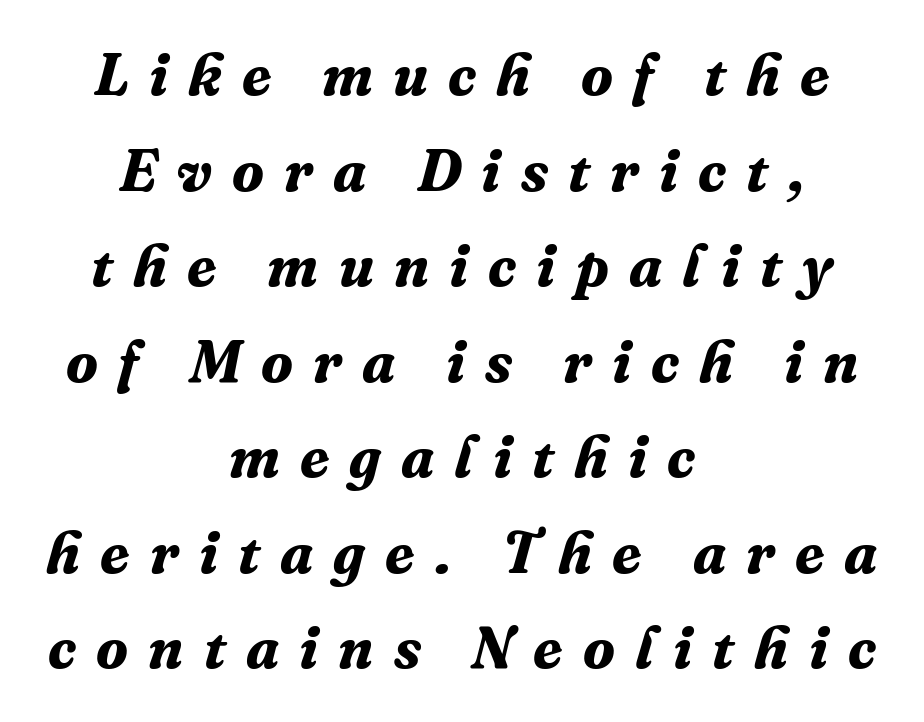
Classification — serif. As a designer I'd log this as weight 700, bold. The text block is weighted toward neither margin, spreading evenly from the middle. Rows of type keep a routine distance in the vertical direction.
